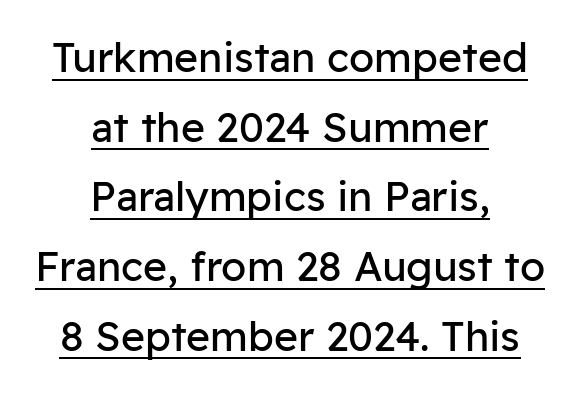
Notice how the stems are strictly vertical — no italics here. The strokes carry an ordinary text weight at most. Standard letterfit; no display-style spreading of the glyphs. Note the varied advance widths — an 'i' is clearly narrower than an 'm'. The face used here is a sans, in the tradition of grotesques and geometrics. Looks like someone drew a line under every word here.
